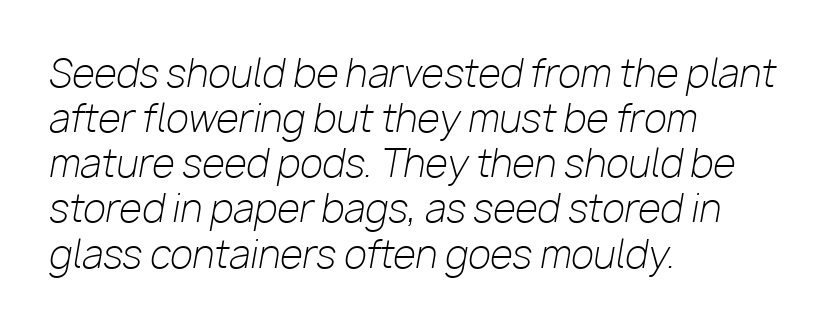
Here the designer chose a conventional face with non-uniform glyph widths. This rendering leaves character spacing at its baseline value. Alignment: flush left. Style check: oblique. The string is rendered with underlining switched off. The cut favours lightness, reaching ordinary text weight at its darkest.
